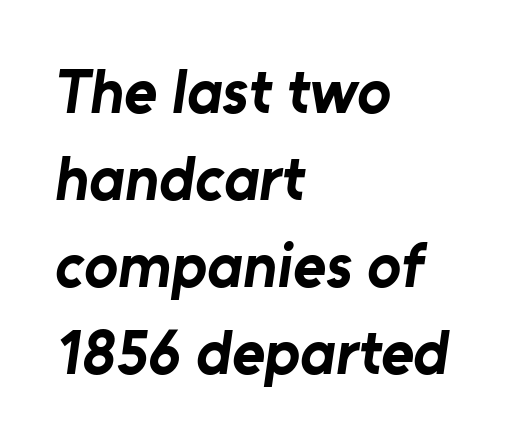
{"serif": "no", "bold": "yes", "weight": "bold", "width": "normal", "stroke_contrast": "low", "x_height": "medium", "monospaced": "no", "underline": "no", "align": "left", "line_spacing": "normal", "line_spacing_ratio": 1.38, "letter_spacing": "normal", "letter_spacing_em": 0.0, "glyph_px": 63}
